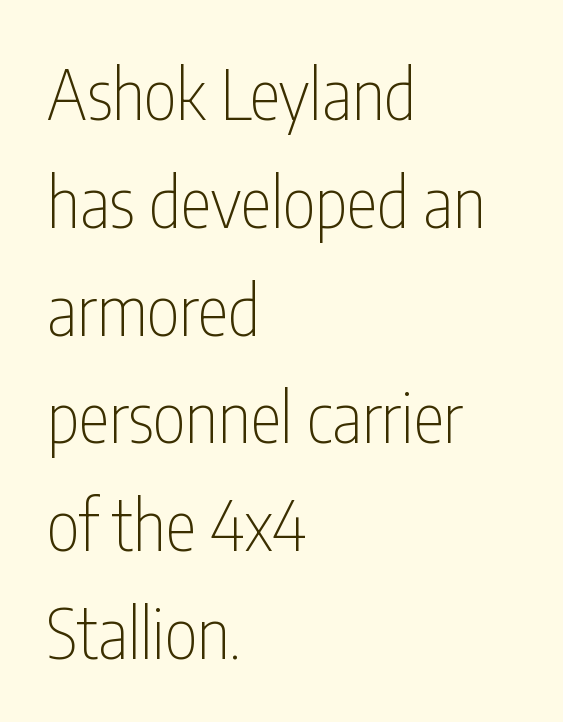
The image shows 70 px thin, condensed sans-serif type, upright; set left-aligned, normal line spacing (1.54x), normal letter spacing, not underlined; low stroke contrast and a medium x-height.
